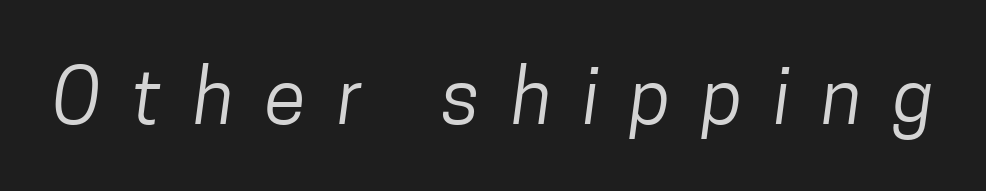
The image shows 76 px regular-weight, condensed sans-serif type; set unusually wide letter spacing (+0.41 em), not underlined; low stroke contrast and a medium x-height.
